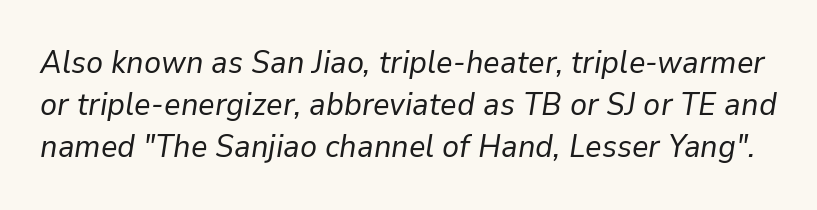
The horizontal fit of the characters is conventional and even. No extra ink here — the face is not bold. Posture: slanted. Notice how descenders clear the ascenders below comfortably — that's standard leading. You could not count columns in this text — the font is proportionally spaced.
